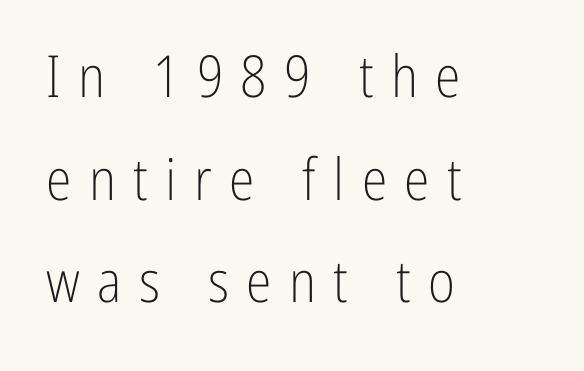
The image shows 58 px light, condensed sans-serif type, upright; set left-aligned, line spacing 1.77x, unusually wide letter spacing (+0.3 em), not underlined; low stroke contrast and a medium x-height.
